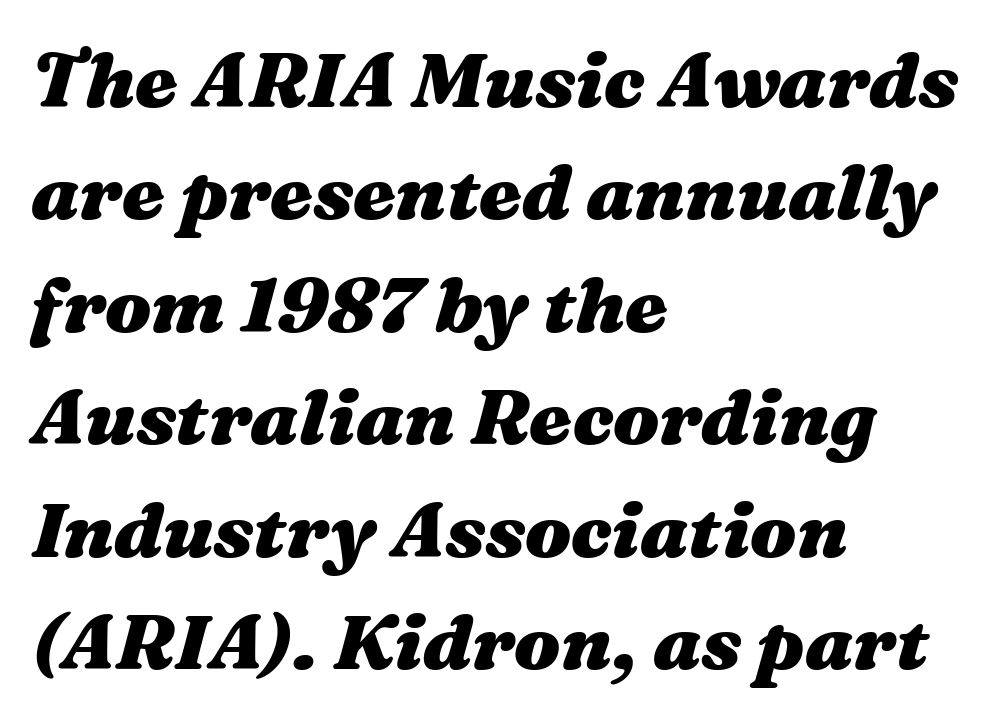
Q: Is the text bold? A: Yes.
Q: Is the text italic (slanted)? A: Yes, it leans right by about 16 degrees.
Q: Is the text underlined? A: No.
Q: How is the paragraph aligned? A: Left-aligned.
Q: Is the spacing between letters normal or unusually wide? A: Normal.
Q: Is the spacing between lines tight, normal or loose? A: Normal.
Q: Width (condensed, normal, or wide)? A: Wide.
Q: Stroke contrast? A: Medium.
Q: x-height? A: Medium.
Q: Monospaced? A: No.
